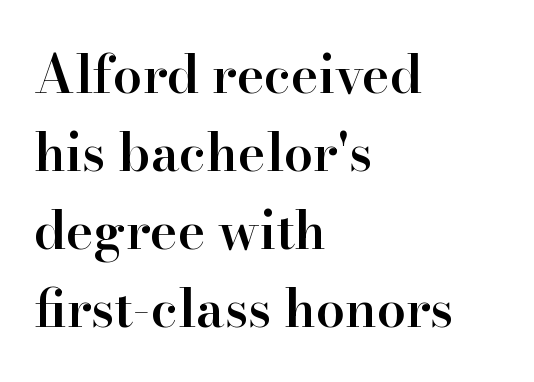
{"serif": "yes", "italic": "no", "bold": "semi", "weight": "semibold", "width": "normal", "stroke_contrast": "high", "x_height": "small", "monospaced": "no", "underline": "no", "align": "left", "line_spacing": "normal", "line_spacing_ratio": 1.5, "letter_spacing": "normal", "letter_spacing_em": 0.0, "glyph_px": 52}
